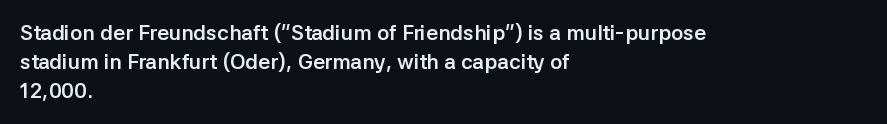
The image shows 21 px bold type, upright; set left-aligned, normal line spacing (1.37x), normal letter spacing, not underlined.
